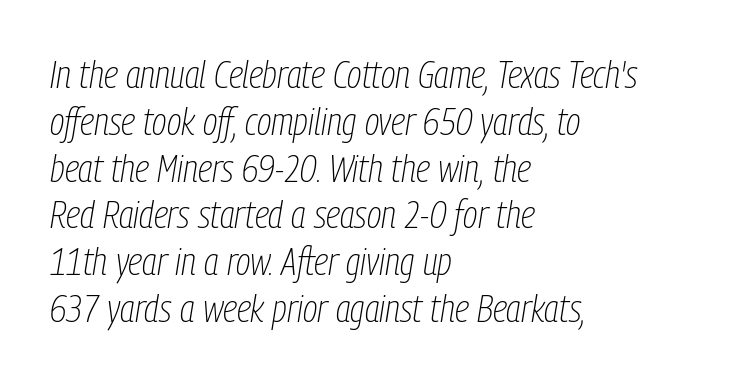
The image shows 39 px thin, condensed type, italic (leaning right); set left-aligned, line spacing 1.2x, normal letter spacing, not underlined; low stroke contrast and a medium x-height.
